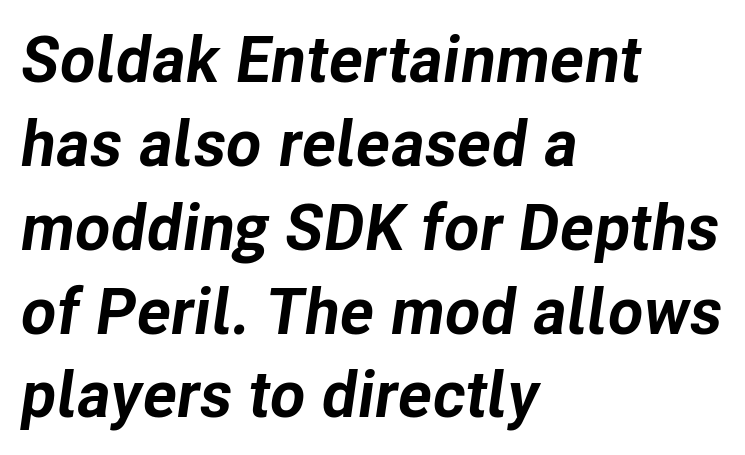
{"italic": "yes", "lean": "right", "slant_degrees": 8, "bold": "yes", "weight": "bold", "width": "normal", "stroke_contrast": "low", "x_height": "medium", "monospaced": "no", "underline": "no", "align": "left", "line_spacing": "normal", "line_spacing_ratio": 1.29, "letter_spacing": "normal", "letter_spacing_em": 0.0, "glyph_px": 65}
